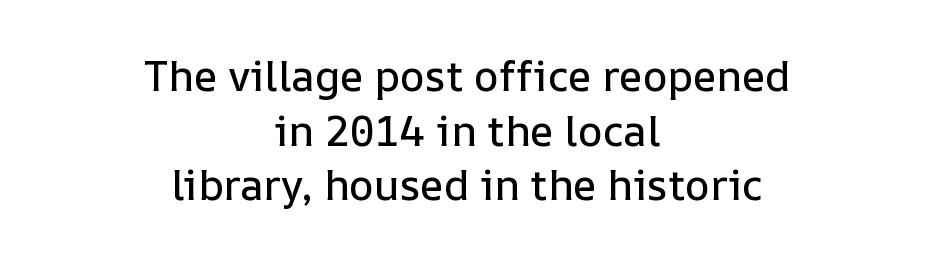
{"italic": "no", "width": "normal", "stroke_contrast": "low", "x_height": "medium", "monospaced": "no", "underline": "no", "align": "center", "line_spacing": "normal", "line_spacing_ratio": 1.3, "letter_spacing": "normal", "letter_spacing_em": 0.0, "glyph_px": 42}
